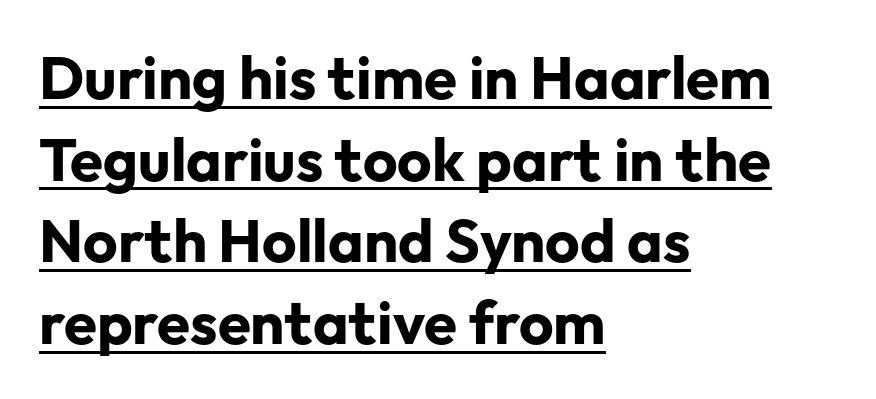
The image shows 60 px bold sans-serif type, upright; set left-aligned, normal line spacing (1.36x), normal letter spacing, underlined; low stroke contrast and a medium x-height.
